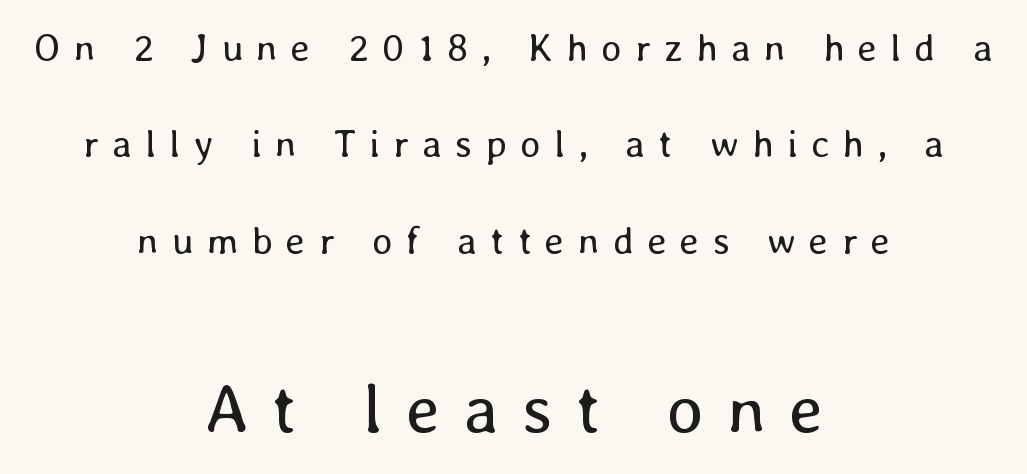
The area under the type is left untouched. Each letter keeps its own natural width here, so spacing adapts to shape. Compared with typical body copy, the letter spacing here is much looser. The weight tops out at a normal text grade. This sample uses an upright cut, with every glyph sitting square on the baseline. A student would notice the bottom passage is typeset larger than what precedes it.
